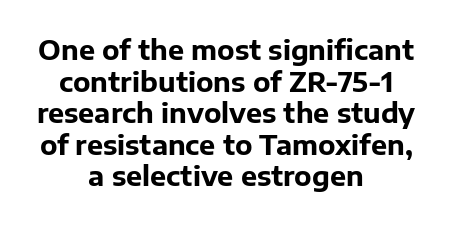
No extra tracking has been applied to these lines. On the weight axis this lands at bold, roughly 700. The passage is arranged like a title page — every line centered. The type sits square on the baseline with zero lean. The specimen omits any rule beneath the text block's lines.
